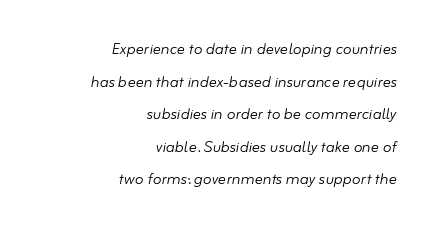
Tracking value appears to be zero — textbook default spacing. Which margin do the lines hug? The right one — the left edge is uneven. Leading matches the norm, producing a regular column. Slanted lettering throughout. Words float on clear page, feet unadorned. Is the type heavy? It reads as light-to-regular instead.
